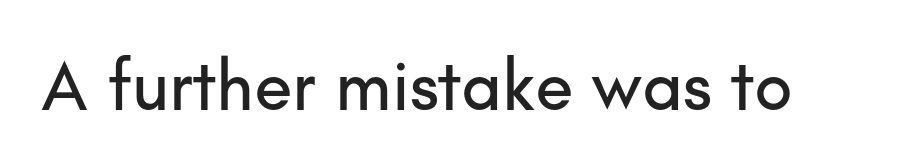
Each word holds together tightly as a unit, with standard inter-letter gaps. The lettering stays uniformly vertical, giving the passage a roman look. This rendering features lettering with no underline. The passage shown is typed in a proportional face where columns would drift.
